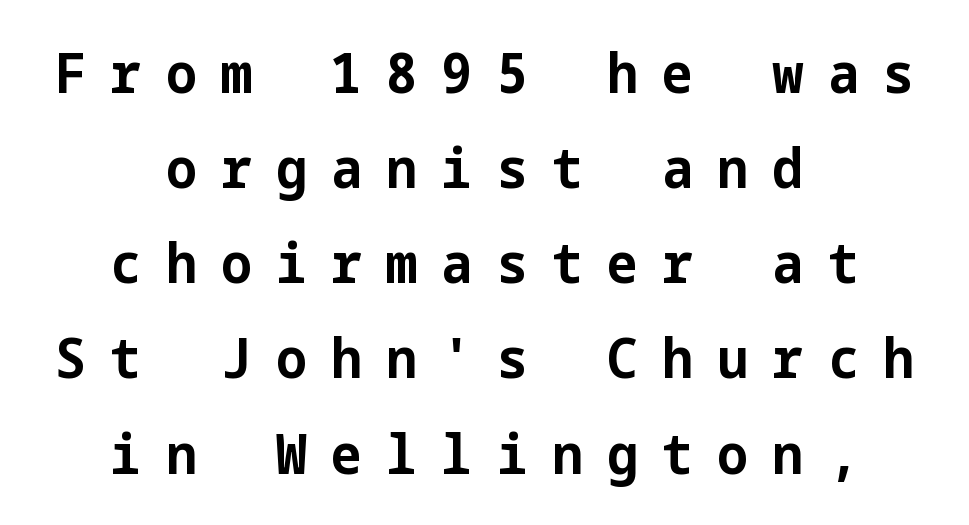
The image shows 55 px bold sans-serif type, upright; set centered, line spacing 1.73x, unusually wide letter spacing (+0.44 em), not underlined; low stroke contrast and a medium x-height.
